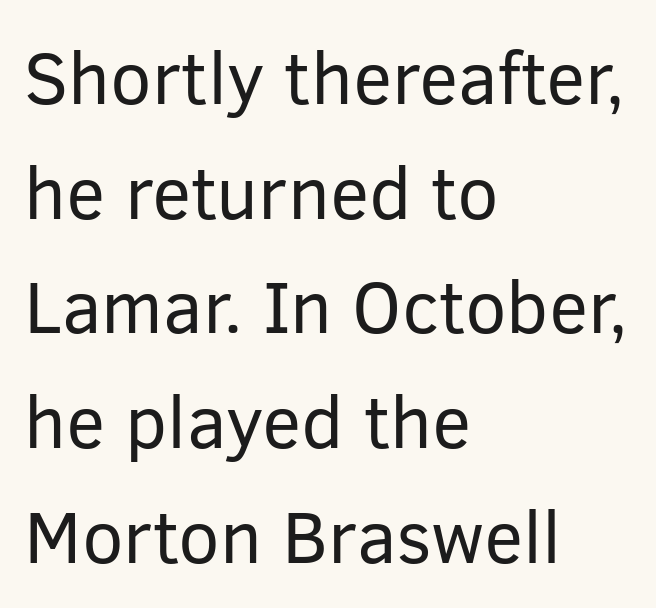
{"serif": "no", "italic": "no", "bold": "no", "weight": "regular", "width": "normal", "stroke_contrast": "low", "x_height": "medium", "monospaced": "no", "underline": "no", "align": "left", "line_spacing": "normal", "line_spacing_ratio": 1.55, "letter_spacing": "normal", "letter_spacing_em": 0.0, "glyph_px": 74}
